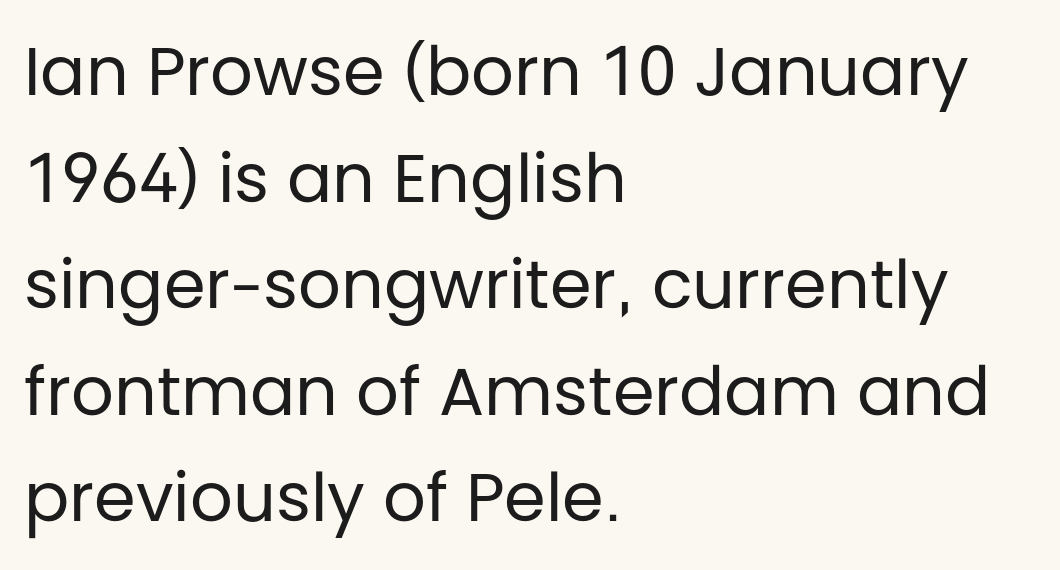
The letters advance in unequal steps, a hallmark of proportional type. The lettering holds an erect, upright posture throughout. The passage shown is typeset with a sans-serif family. Which margin do the lines hug? The left one — the right edge is uneven.
